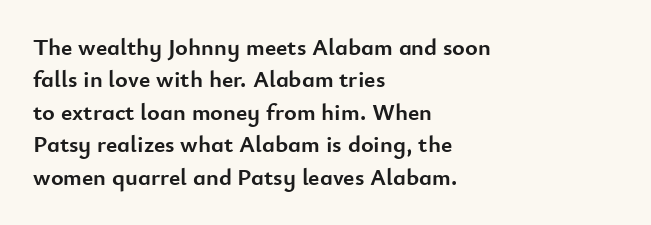
Whoever set this chose a conventional vertical rhythm. Emphasis by weight is at full strength: bold. The setting favours the left margin, as ordinary paragraphs usually do. Glance below the letters and you will spot only blank space. Rendered with straight, roman letterforms.
